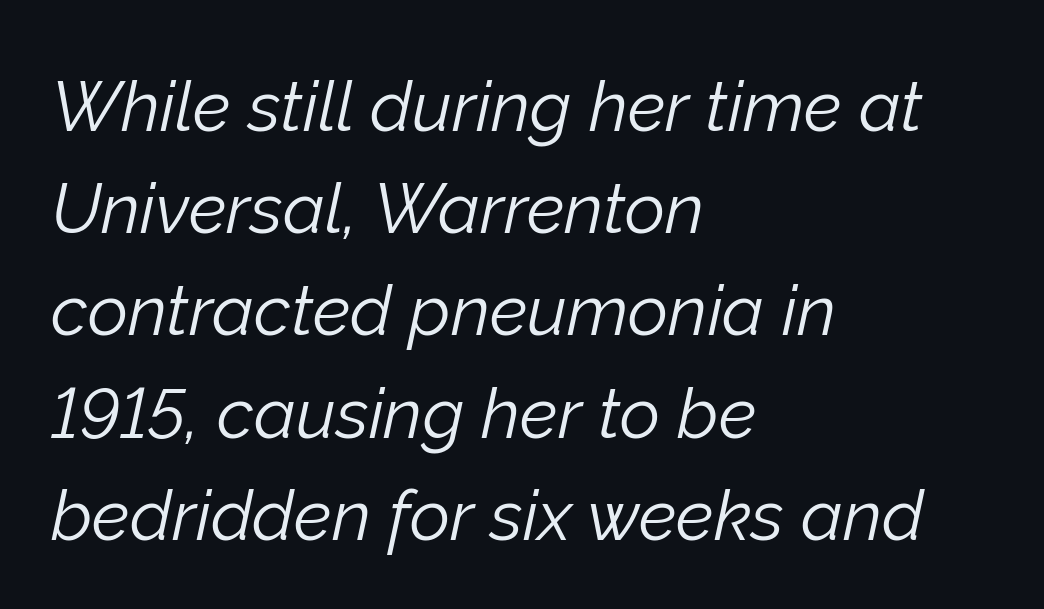
Leftover space on each line is placed entirely after the last word. Varying glyph widths throughout — classic text-font behaviour. Yep, that's italic — everything's leaning. Each word holds together tightly as a unit, with standard inter-letter gaps. The weight tops out at a normal text grade. The rows are spaced the way most documents space them.
